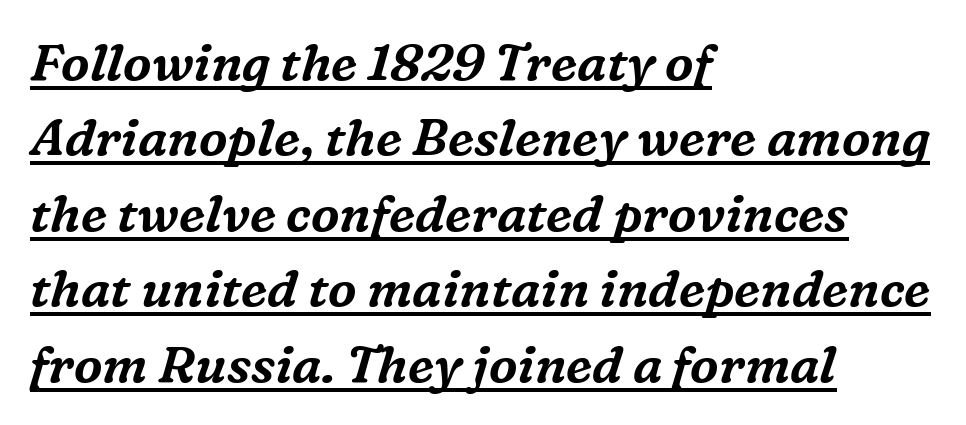
The lines are quadded left. Honestly, the row spacing looks completely unremarkable. Stroke terminals: seriffed. Each letter keeps its own natural width here, so spacing adapts to shape.
